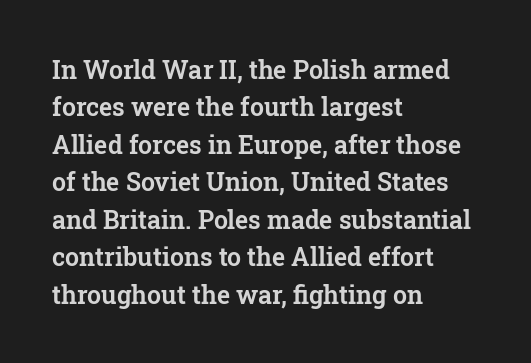
{"italic": "no", "underline": "no", "align": "left", "line_spacing": "normal", "line_spacing_ratio": 1.5, "letter_spacing": "normal", "letter_spacing_em": 0.0, "glyph_px": 25}
